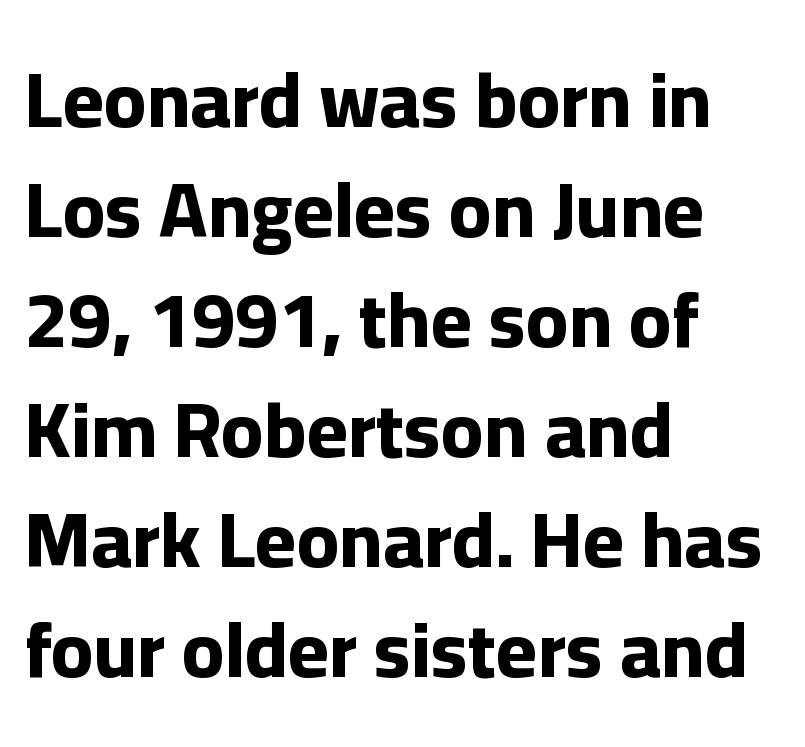
{"serif": "no", "italic": "no", "bold": "yes", "weight": "bold", "width": "normal", "stroke_contrast": "low", "x_height": "medium", "monospaced": "no", "underline": "no", "align": "left", "line_spacing": "normal", "line_spacing_ratio": 1.41, "letter_spacing": "normal", "letter_spacing_em": 0.0, "glyph_px": 78}
